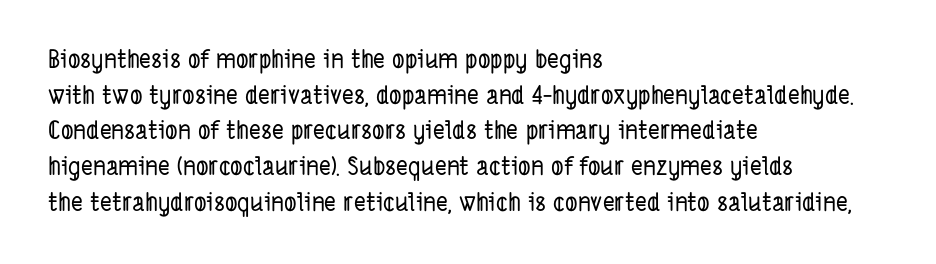
Characters follow at the spacing the type designer built in. Each new line begins a customary step beneath the previous one. Any mark beneath the type? The region is blank. The paragraph has a hard left edge and a soft right edge.
